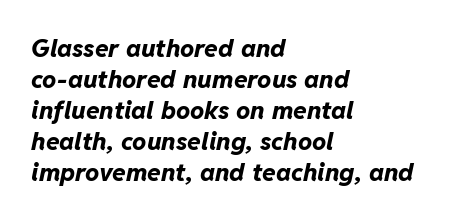
Q: Is the text bold? A: Yes.
Q: Is the text italic (slanted)? A: Yes, it leans right by about 11 degrees.
Q: Is the text underlined? A: No.
Q: How is the paragraph aligned? A: Left-aligned.
Q: Is the spacing between letters normal or unusually wide? A: Normal.
